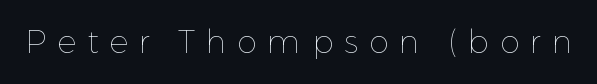
{"italic": "no", "bold": "no", "weight": "thin", "width": "normal", "stroke_contrast": "low", "x_height": "medium", "monospaced": "no", "underline": "no", "letter_spacing": "wide", "letter_spacing_em": 0.34, "glyph_px": 32}
